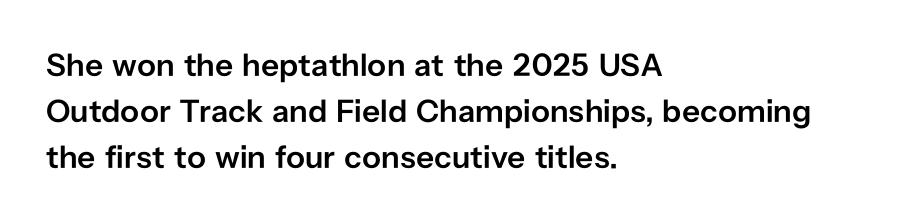
Q: Is the text bold? A: Semi-bold.
Q: Is the text italic (slanted)? A: No, it is upright.
Q: Is the typeface a serif or a sans-serif typeface? A: Sans-serif.
Q: Is the text underlined? A: No.
Q: How is the paragraph aligned? A: Left-aligned.
Q: Is the spacing between letters normal or unusually wide? A: Normal.
Q: Is the spacing between lines tight, normal or loose? A: Normal.
Q: Width (condensed, normal, or wide)? A: Normal.
Q: Stroke contrast? A: Low.
Q: x-height? A: Medium.
Q: Monospaced? A: No.
